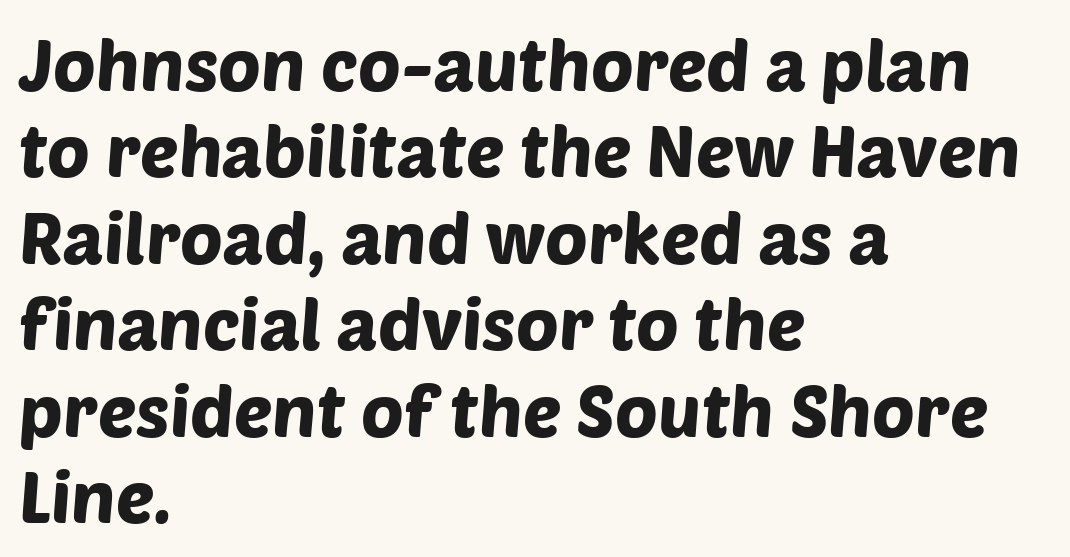
Q: Is the typeface a serif or a sans-serif typeface? A: Sans-serif.
Q: Is the text underlined? A: No.
Q: How is the paragraph aligned? A: Left-aligned.
Q: Is the spacing between letters normal or unusually wide? A: Normal.
Q: Width (condensed, normal, or wide)? A: Normal.
Q: Stroke contrast? A: Low.
Q: x-height? A: Large.
Q: Monospaced? A: No.
